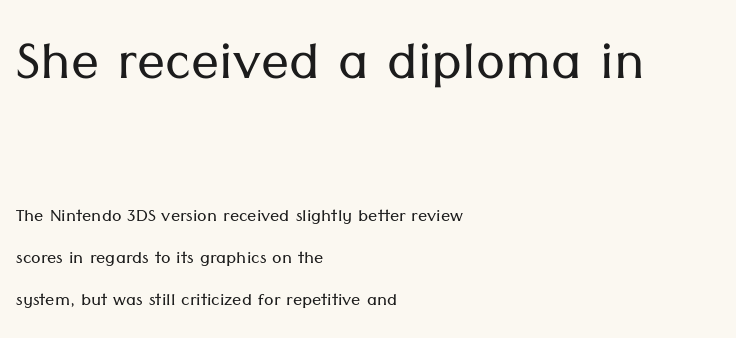
Q: Is the text bold? A: No.
Q: Is the text italic (slanted)? A: No, it is upright.
Q: Is the typeface a serif or a sans-serif typeface? A: Sans-serif.
Q: Is the text underlined? A: No.
Q: How is the paragraph aligned? A: Left-aligned.
Q: Is the spacing between letters normal or unusually wide? A: Normal.
Q: Which block of text is set in a larger size, the first (top) or the second (bottom)? A: The first (top) one.
Q: Width (condensed, normal, or wide)? A: Normal.
Q: Stroke contrast? A: Low.
Q: x-height? A: Medium.
Q: Monospaced? A: No.
